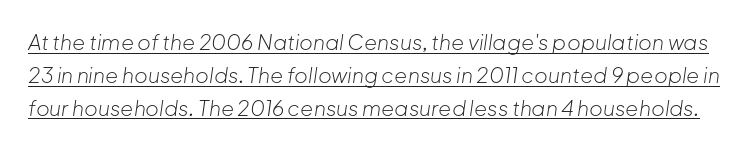
{"italic": "yes", "lean": "right", "slant_degrees": 8, "bold": "no", "underline": "yes", "line_spacing": "normal", "line_spacing_ratio": 1.56, "letter_spacing": "normal", "letter_spacing_em": 0.0, "glyph_px": 21}
